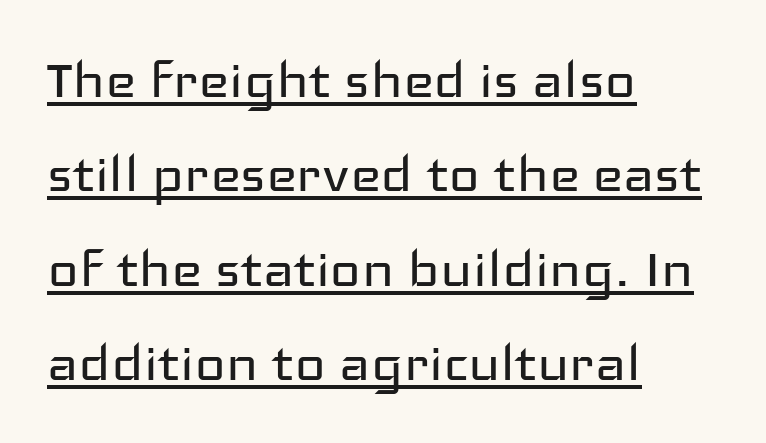
The passage shown is underscored from start to finish. The type family on display is of the sans-serif kind. Is the stroke heavy? The answer is a plain regular-or-lighter. In terms of posture, this sample is upright. Tracking here is standard; glyphs follow each other at the usual distance. Alignment: flush left.
